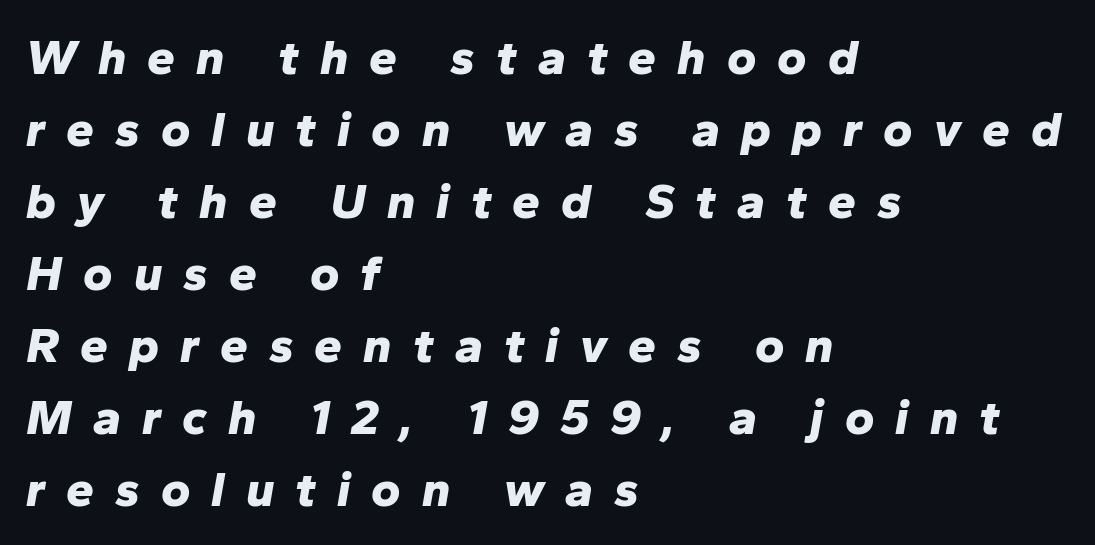
{"italic": "yes", "lean": "right", "slant_degrees": 10, "bold": "yes", "weight": "bold", "width": "normal", "stroke_contrast": "low", "x_height": "medium", "monospaced": "no", "underline": "no", "align": "left", "line_spacing": "normal", "line_spacing_ratio": 1.44, "letter_spacing": "wide", "letter_spacing_em": 0.42, "glyph_px": 50}
